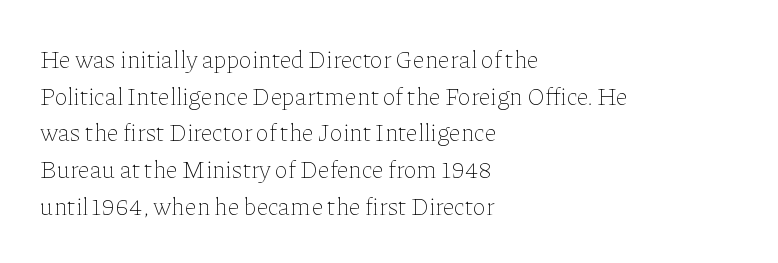
Q: Is the text bold? A: No.
Q: Is the text italic (slanted)? A: No, it is upright.
Q: Is the text underlined? A: No.
Q: How is the paragraph aligned? A: Left-aligned.
Q: Is the spacing between letters normal or unusually wide? A: Normal.
Q: Is the spacing between lines tight, normal or loose? A: Normal.
